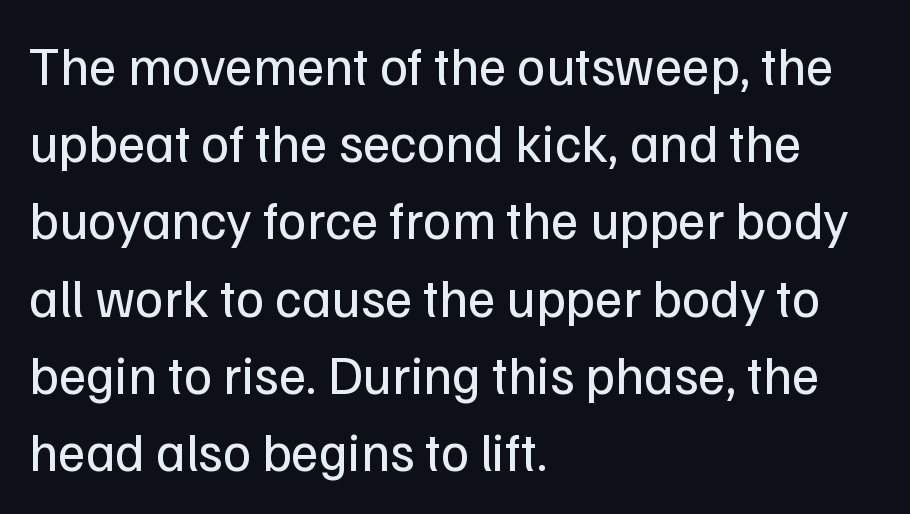
Left-aligned paragraph, ragged on the right. Nothing heavy about these letters — not bold at all. The designer left line spacing at the default. You could not count columns in this text — the font is proportionally spaced.
